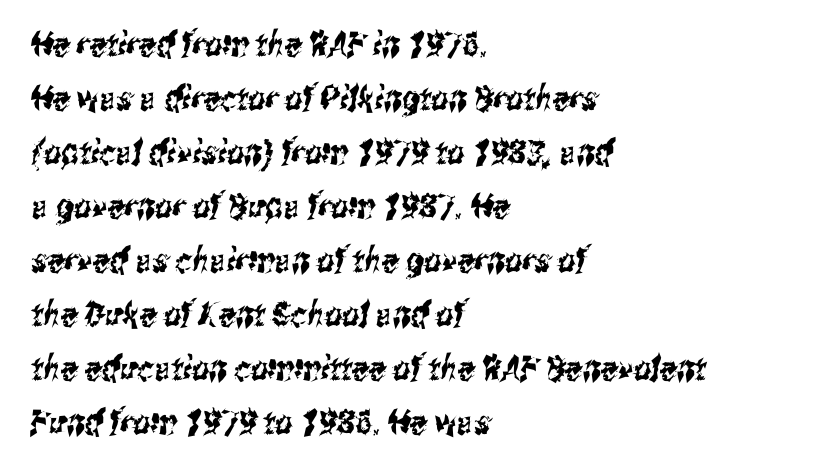
This sample uses a sans-serif face. A bare baseline throughout the passage. Nothing unusual about the tracking: characters are spaced as the font intends. Think of a printed novel: that variable character pitch is what you see here. Whoever set this chose a conventional vertical rhythm. The lines in this sample share a left origin and differ only in where they stop.
